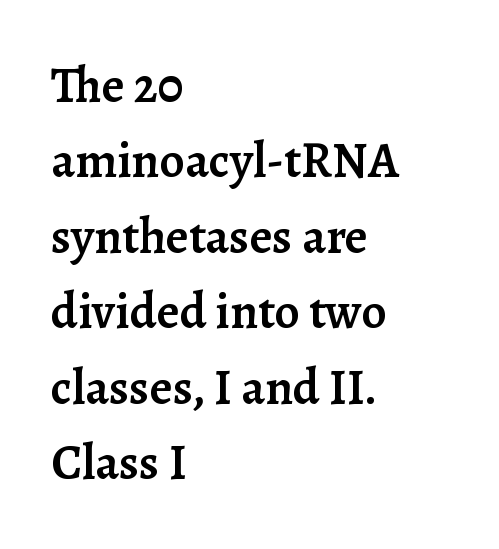
{"serif": "yes", "italic": "no", "bold": "semi", "weight": "semibold", "width": "normal", "stroke_contrast": "low", "x_height": "medium", "monospaced": "no", "underline": "no", "align": "left", "line_spacing": "normal", "line_spacing_ratio": 1.51, "letter_spacing": "normal", "letter_spacing_em": 0.0, "glyph_px": 50}
